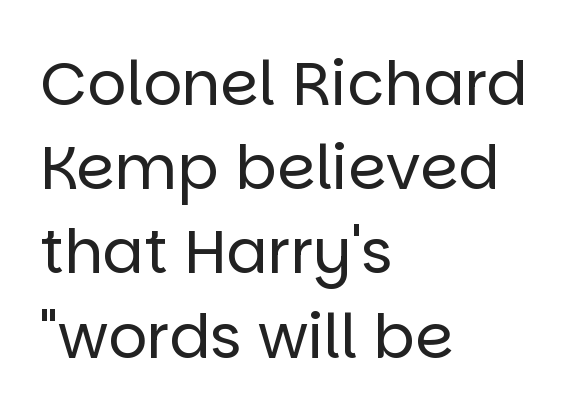
Is this a fixed-width face? No — the glyphs have proportional, varying widths. Nope, no serifs anywhere on these letters. The passage is arranged the way most books set body copy — flush left. Weight: regular or lighter.
